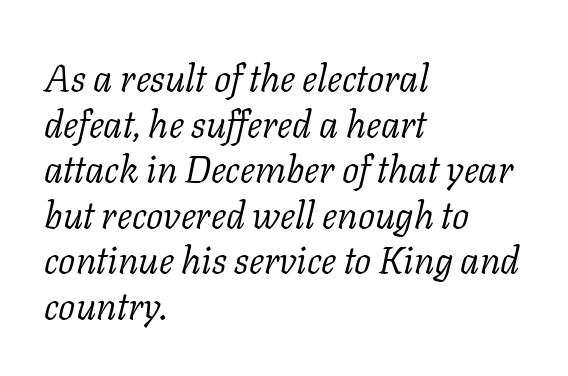
Q: Is the text bold? A: No.
Q: Is the text italic (slanted)? A: Yes, it leans right by about 11 degrees.
Q: Is the typeface a serif or a sans-serif typeface? A: Serif.
Q: Is the text underlined? A: No.
Q: How is the paragraph aligned? A: Left-aligned.
Q: Is the spacing between letters normal or unusually wide? A: Normal.
Q: Width (condensed, normal, or wide)? A: Normal.
Q: Stroke contrast? A: Low.
Q: x-height? A: Medium.
Q: Monospaced? A: No.
